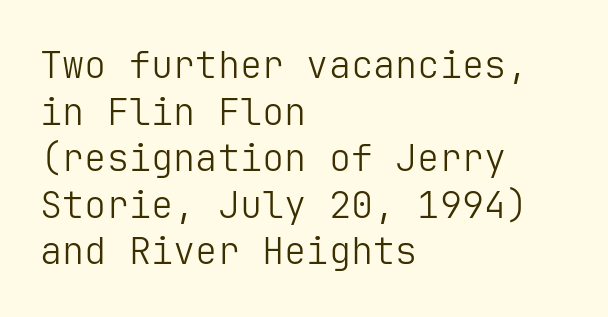
The image shows 37 px light sans-serif type, upright; set left-aligned, normal line spacing (1.26x), normal letter spacing, not underlined; low stroke contrast and a medium x-height.
